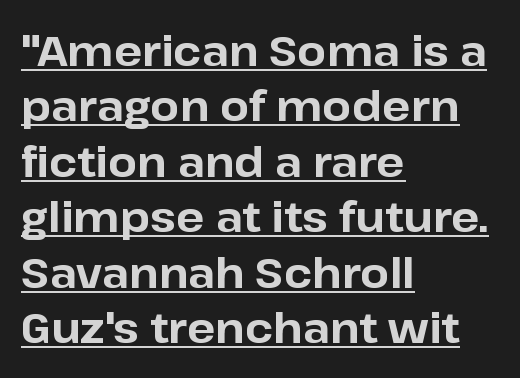
{"serif": "no", "italic": "no", "bold": "yes", "weight": "bold", "width": "normal", "stroke_contrast": "low", "x_height": "medium", "monospaced": "no", "underline": "yes", "align": "left", "line_spacing": "normal", "line_spacing_ratio": 1.32, "letter_spacing": "normal", "letter_spacing_em": 0.0, "glyph_px": 42}
